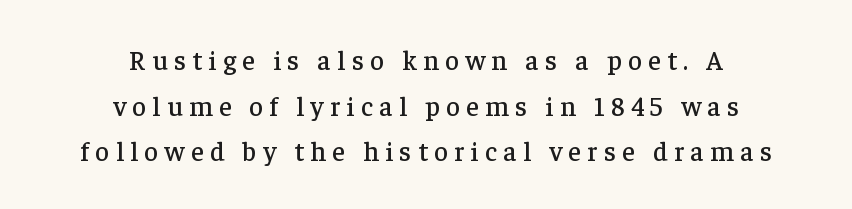
The letters stand straight up with perfectly vertical stems. Tracking value appears strongly positive — letters spread wide. The rendering uses a moderate line-height, typical for paragraphs. Bare-footed words on every line. If you folded the block vertically in half, each line would mirror itself in length.
